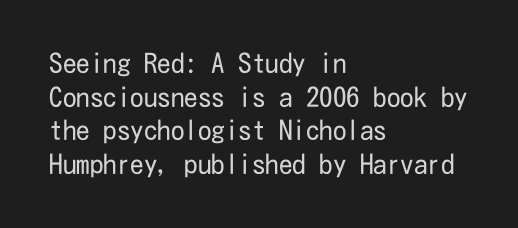
The image shows 27 px text type, upright; set left-aligned, normal line spacing (1.25x), normal letter spacing, not underlined.
